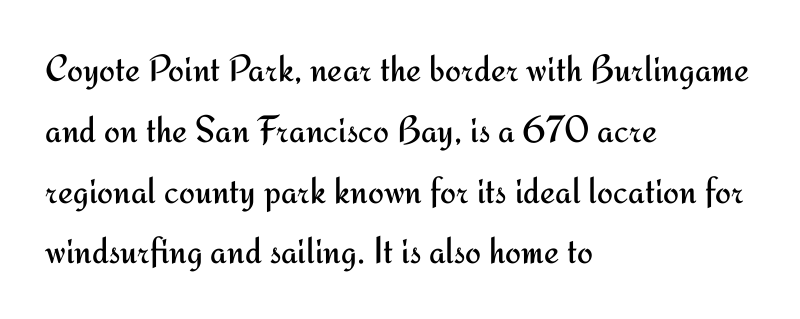
{"serif": "no", "italic": "no", "bold": "no", "weight": "regular", "width": "normal", "stroke_contrast": "medium", "x_height": "small", "monospaced": "no", "underline": "no", "align": "left", "line_spacing": "normal", "line_spacing_ratio": 1.6, "letter_spacing": "normal", "letter_spacing_em": 0.0, "glyph_px": 38}
